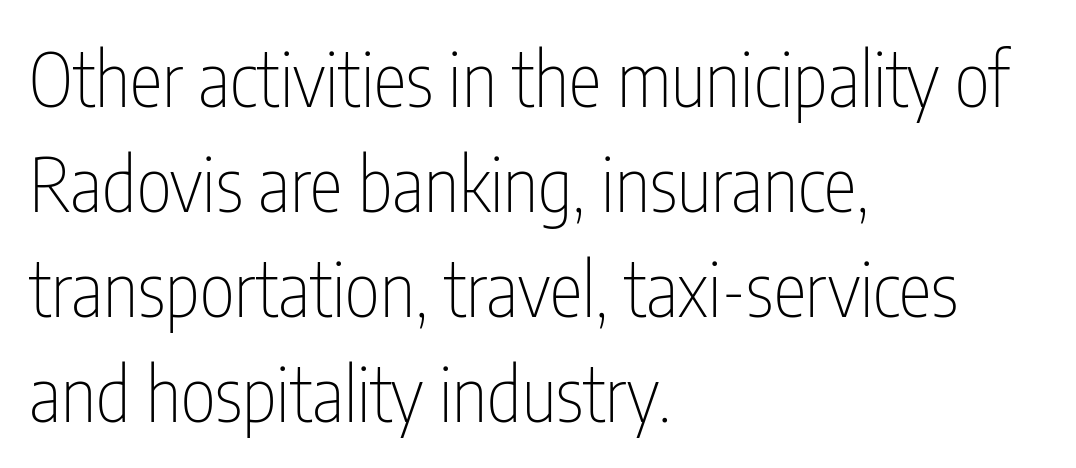
{"serif": "no", "italic": "no", "bold": "no", "weight": "thin", "width": "condensed", "stroke_contrast": "low", "x_height": "medium", "monospaced": "no", "underline": "no", "align": "left", "line_spacing": "normal", "line_spacing_ratio": 1.4, "letter_spacing": "normal", "letter_spacing_em": 0.0, "glyph_px": 75}
